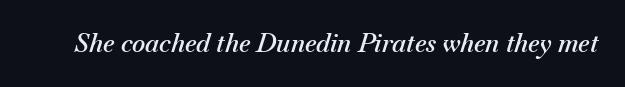
The image shows 25 px text type, italic (leaning right); set normal letter spacing, not underlined.
